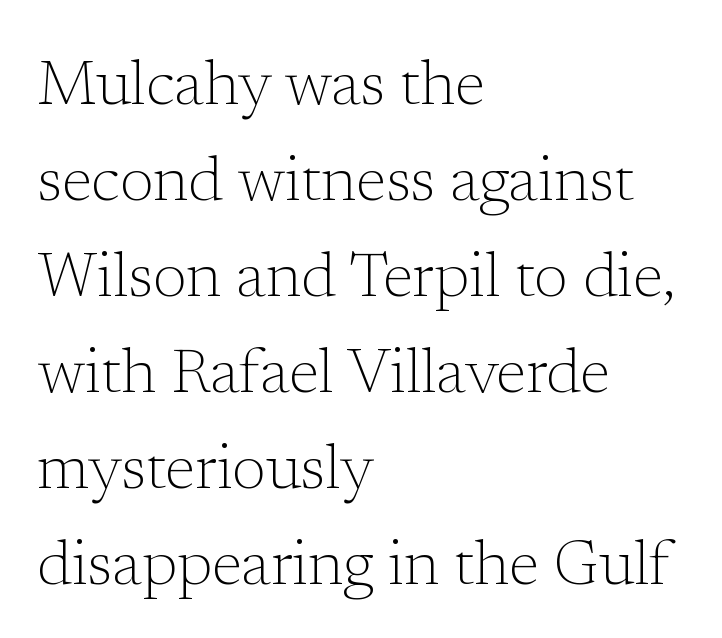
Reading down the column, the eye jumps a familiar distance to each next line. Small tapered or slab feet sit at the stroke ends, so this counts as serif. Underlining? Definitely not there. This reads as an unemphasized weight, regular at the heaviest.
